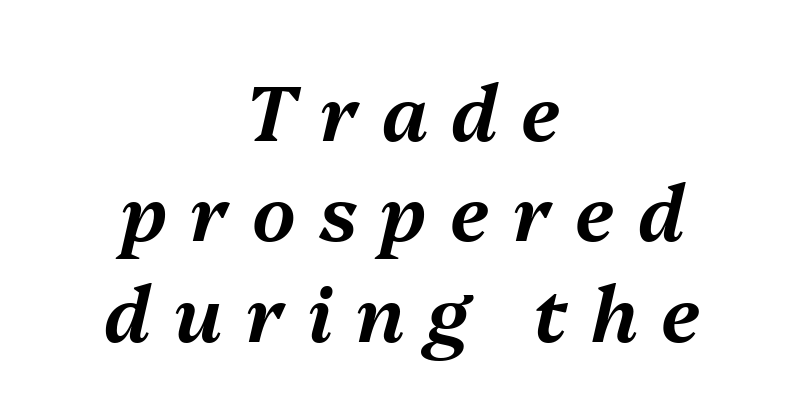
Q: Is the text italic (slanted)? A: Yes, it leans right by about 13 degrees.
Q: Is the text underlined? A: No.
Q: How is the paragraph aligned? A: Centered.
Q: Is the spacing between letters normal or unusually wide? A: Unusually wide.
Q: Is the spacing between lines tight, normal or loose? A: Normal.
Q: Width (condensed, normal, or wide)? A: Normal.
Q: Stroke contrast? A: Medium.
Q: x-height? A: Medium.
Q: Monospaced? A: No.
